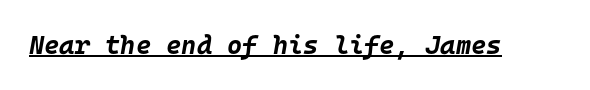
Q: Is the text bold? A: Yes.
Q: Is the text italic (slanted)? A: Yes, it leans right by about 10 degrees.
Q: Is the text underlined? A: Yes.
Q: Is the spacing between letters normal or unusually wide? A: Normal.
